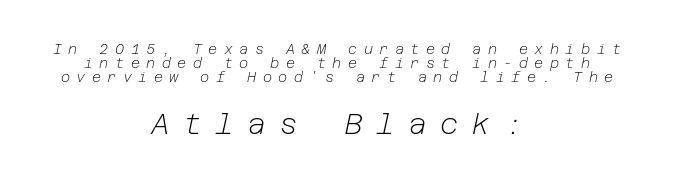
Q: Is the text bold? A: No.
Q: Is the text italic (slanted)? A: Yes, it leans right by about 12 degrees.
Q: Is the text underlined? A: No.
Q: How is the paragraph aligned? A: Centered.
Q: Is the spacing between letters normal or unusually wide? A: Unusually wide.
Q: Is the spacing between lines tight, normal or loose? A: Tight.
Q: Which block of text is set in a larger size, the first (top) or the second (bottom)? A: The second (bottom) one.
Q: Width (condensed, normal, or wide)? A: Normal.
Q: Stroke contrast? A: Low.
Q: x-height? A: Medium.
